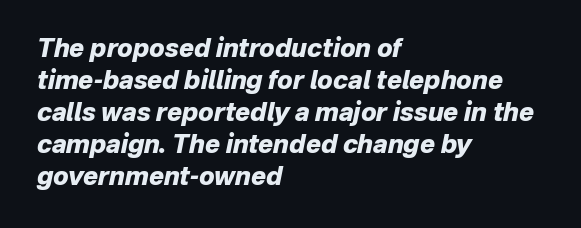
Q: Is the text bold? A: Yes.
Q: Is the text italic (slanted)? A: Yes, it leans right by about 12 degrees.
Q: Is the text underlined? A: No.
Q: How is the paragraph aligned? A: Left-aligned.
Q: Is the spacing between letters normal or unusually wide? A: Normal.
Q: Is the spacing between lines tight, normal or loose? A: Normal.
